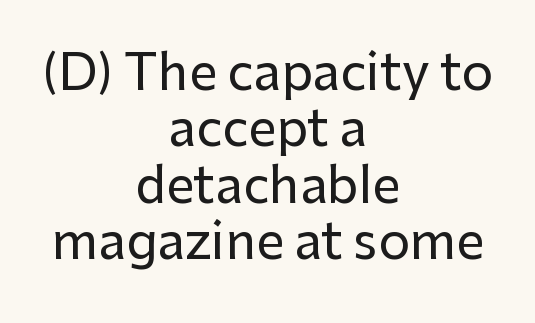
Q: Is the text italic (slanted)? A: No, it is upright.
Q: Is the typeface a serif or a sans-serif typeface? A: Sans-serif.
Q: Is the text underlined? A: No.
Q: How is the paragraph aligned? A: Centered.
Q: Is the spacing between letters normal or unusually wide? A: Normal.
Q: Is the spacing between lines tight, normal or loose? A: Tight.
Q: Width (condensed, normal, or wide)? A: Normal.
Q: Stroke contrast? A: Low.
Q: x-height? A: Medium.
Q: Monospaced? A: No.
